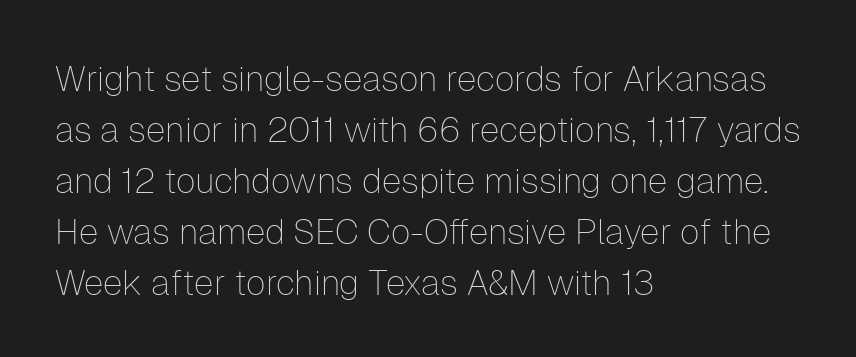
Plain, unruled lines of type. This sample uses an upright cut, with every glyph sitting square on the baseline. Characters follow at the spacing the type designer built in. This sample uses a sans-serif face.
